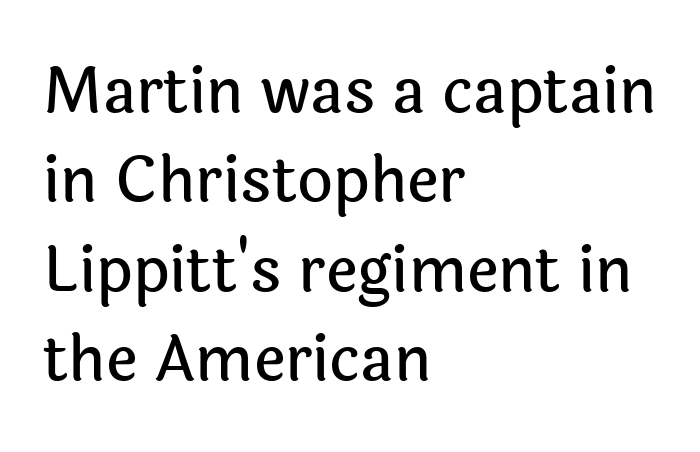
The image shows 62 px sans-serif type, upright; set left-aligned, normal line spacing (1.44x), normal letter spacing, not underlined; a medium x-height.
